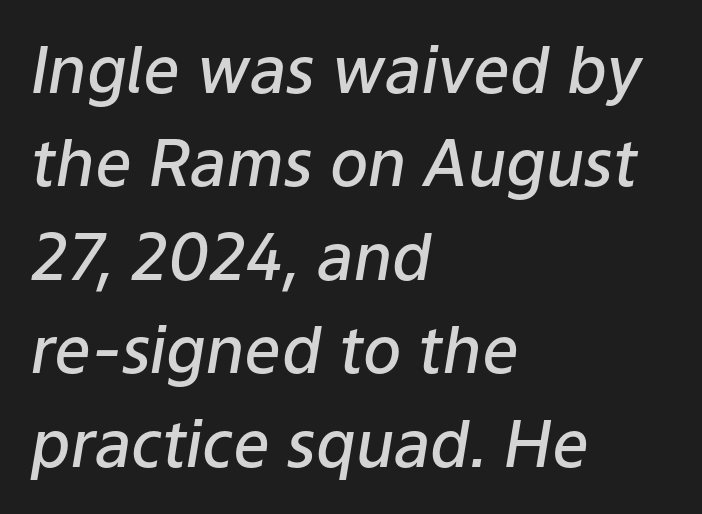
Q: Is the text bold? A: Semi-bold.
Q: Is the text italic (slanted)? A: Yes, it leans right by about 9 degrees.
Q: Is the text underlined? A: No.
Q: How is the paragraph aligned? A: Left-aligned.
Q: Is the spacing between letters normal or unusually wide? A: Normal.
Q: Is the spacing between lines tight, normal or loose? A: Normal.
Q: Width (condensed, normal, or wide)? A: Normal.
Q: Stroke contrast? A: Low.
Q: x-height? A: Medium.
Q: Monospaced? A: No.
